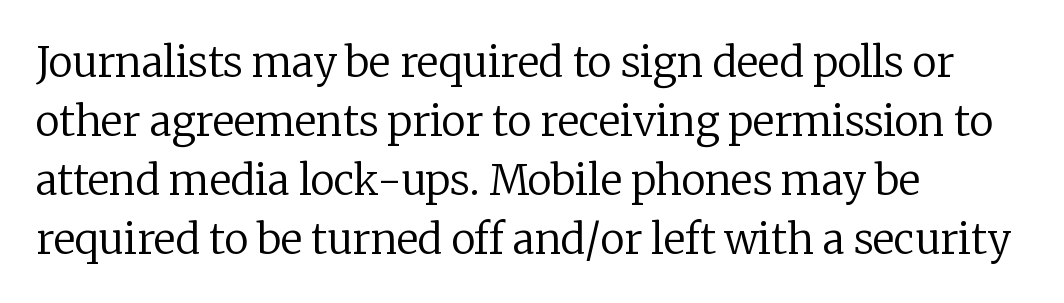
Q: Is the text bold? A: No.
Q: Is the text italic (slanted)? A: No, it is upright.
Q: Is the typeface a serif or a sans-serif typeface? A: Serif.
Q: Is the text underlined? A: No.
Q: How is the paragraph aligned? A: Left-aligned.
Q: Is the spacing between letters normal or unusually wide? A: Normal.
Q: Is the spacing between lines tight, normal or loose? A: Normal.
Q: Width (condensed, normal, or wide)? A: Normal.
Q: Stroke contrast? A: Low.
Q: x-height? A: Medium.
Q: Monospaced? A: No.
